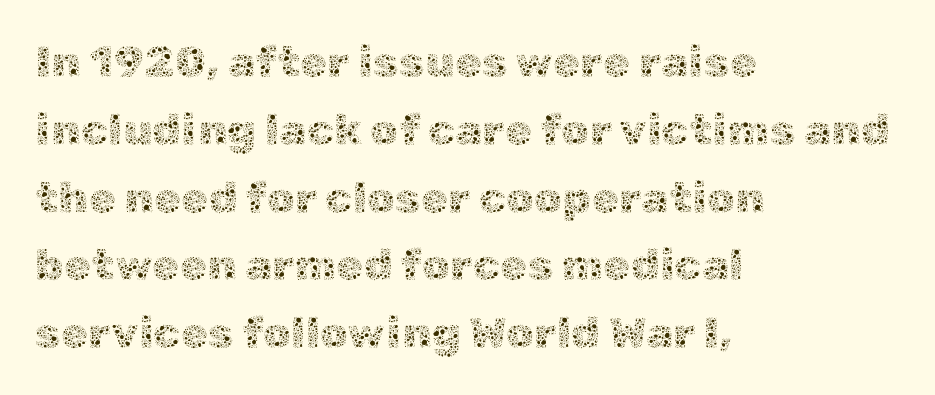
The image shows 44 px thin type, upright; set left-aligned, normal line spacing (1.54x), normal letter spacing, not underlined; a medium x-height.
